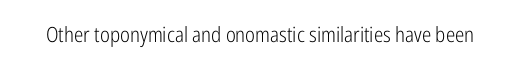
The image shows 21 px text type, upright; set normal letter spacing, not underlined.
